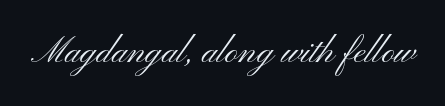
Q: Is the text bold? A: No.
Q: Is the text italic (slanted)? A: Yes.
Q: Is the typeface a serif or a sans-serif typeface? A: Sans-serif.
Q: Is the text underlined? A: No.
Q: Is the spacing between letters normal or unusually wide? A: Normal.
Q: Width (condensed, normal, or wide)? A: Wide.
Q: Stroke contrast? A: Medium.
Q: x-height? A: Small.
Q: Monospaced? A: No.
